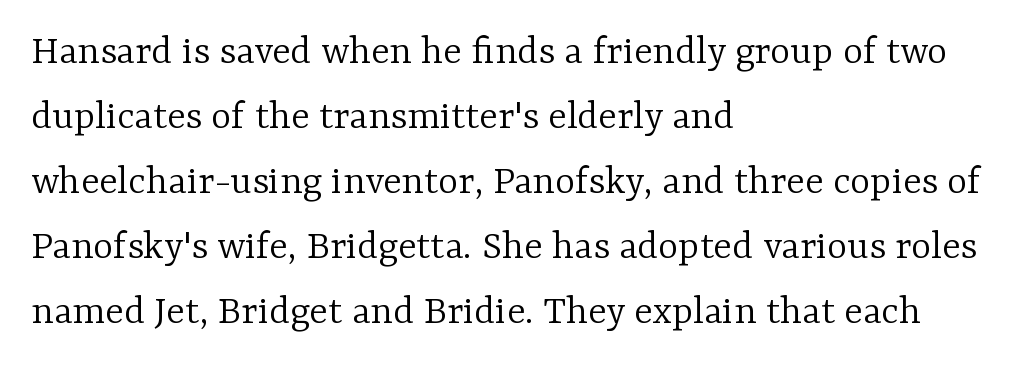
{"serif": "yes", "italic": "no", "bold": "no", "weight": "light", "width": "normal", "stroke_contrast": "low", "x_height": "medium", "monospaced": "no", "underline": "no", "align": "left", "line_spacing": "normal", "line_spacing_ratio": 1.51, "letter_spacing": "normal", "letter_spacing_em": 0.0, "glyph_px": 43}
